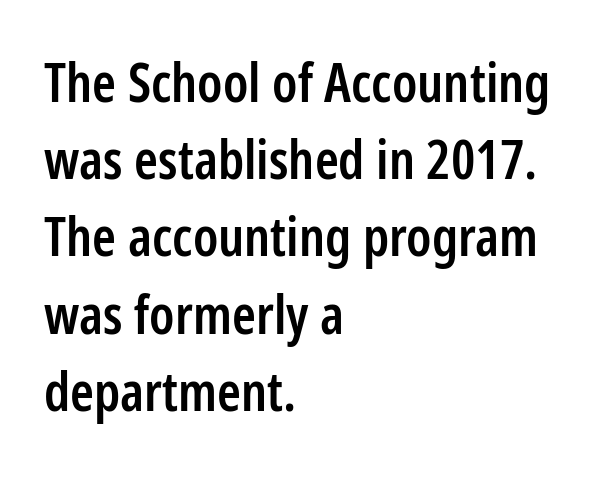
{"serif": "no", "italic": "no", "bold": "semi", "weight": "semibold", "width": "condensed", "stroke_contrast": "low", "x_height": "medium", "monospaced": "no", "underline": "no", "align": "left", "line_spacing": "normal", "line_spacing_ratio": 1.43, "letter_spacing": "normal", "letter_spacing_em": 0.0, "glyph_px": 54}
